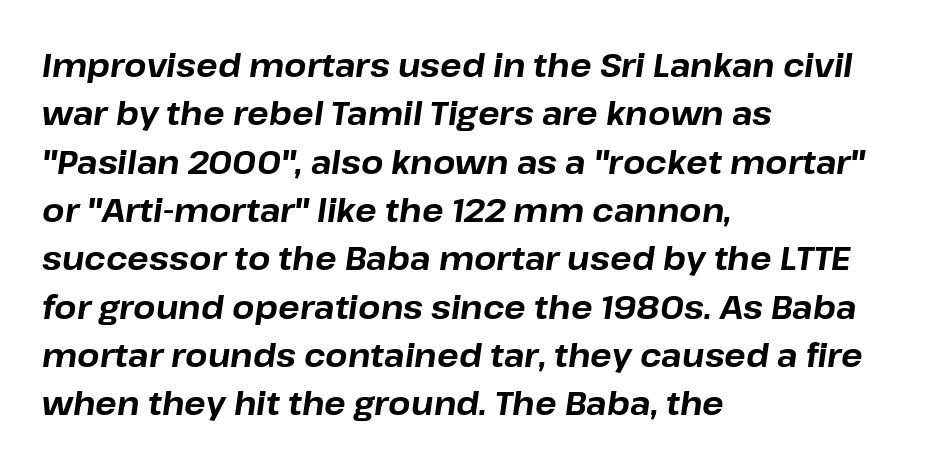
Caption: multi-line text, flush left, ragged right. Baseline-to-baseline distance is the conventional proportion of letter height. Looking at the ascenders, they clearly lean. The words here are not underlined.
